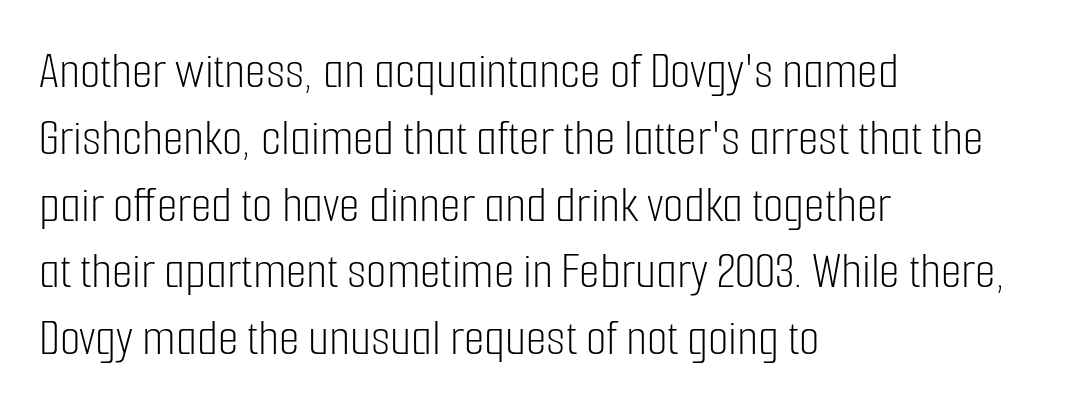
Has an underline been added? It has not. Nothing unusual about the tracking: characters are spaced as the font intends. The face used here is a sans, in the tradition of grotesques and geometrics. Line spacing here is normal.
